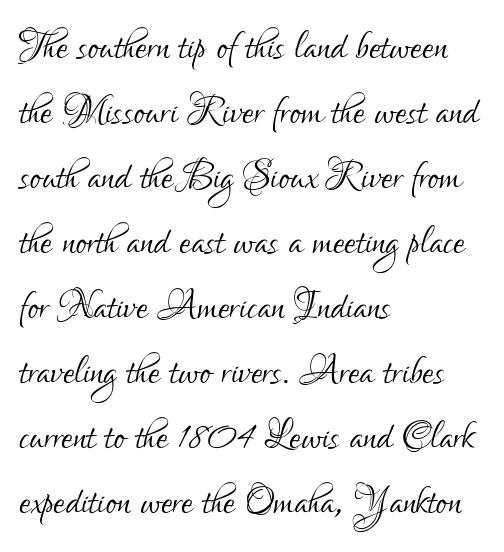
Q: Is the text bold? A: No.
Q: Is the text italic (slanted)? A: Yes.
Q: Is the typeface a serif or a sans-serif typeface? A: Sans-serif.
Q: Is the text underlined? A: No.
Q: How is the paragraph aligned? A: Left-aligned.
Q: Is the spacing between letters normal or unusually wide? A: Normal.
Q: Is the spacing between lines tight, normal or loose? A: Normal.
Q: Width (condensed, normal, or wide)? A: Condensed.
Q: Stroke contrast? A: Low.
Q: x-height? A: Small.
Q: Monospaced? A: No.
